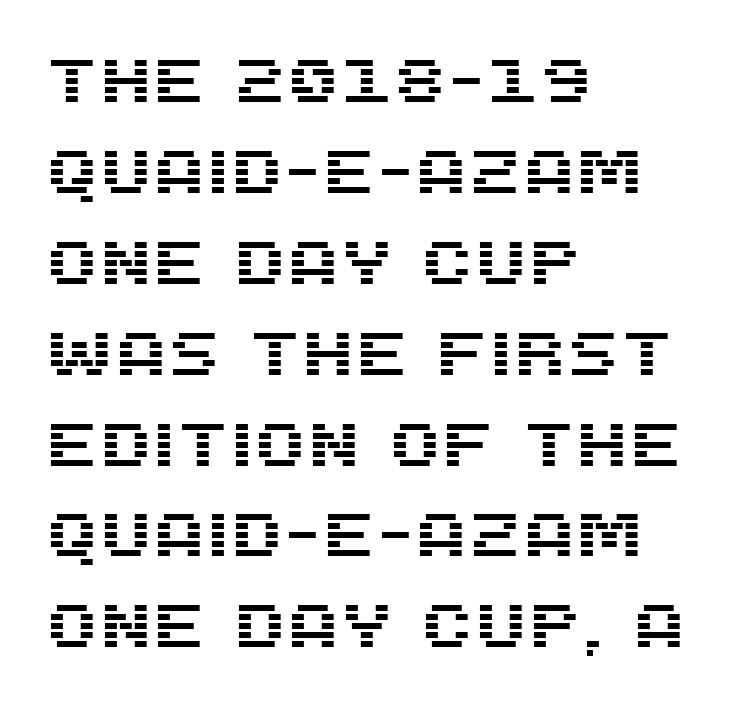
The gap between lines stays unmarked. Note: no serifs on the glyphs. Do the characters align in a grid? No, the font is proportional. Teacher's note: observe the even left margin — that is flush-left alignment. The axis of the letterforms is exactly vertical.
